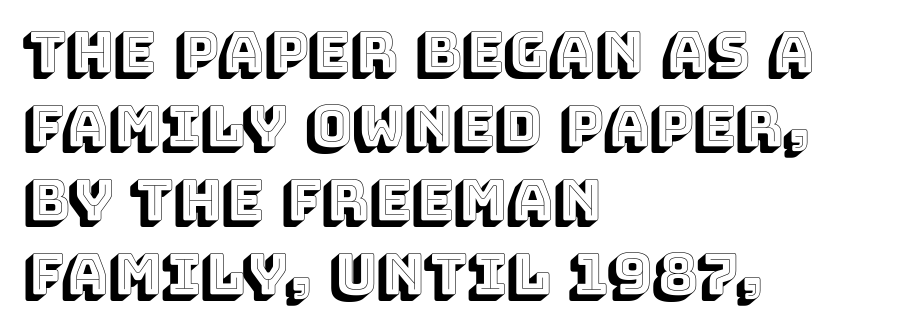
{"italic": "no", "width": "normal", "x_height": "large", "monospaced": "no", "underline": "no", "align": "left", "line_spacing": "normal", "line_spacing_ratio": 1.32, "letter_spacing": "normal", "letter_spacing_em": 0.0, "glyph_px": 56}
